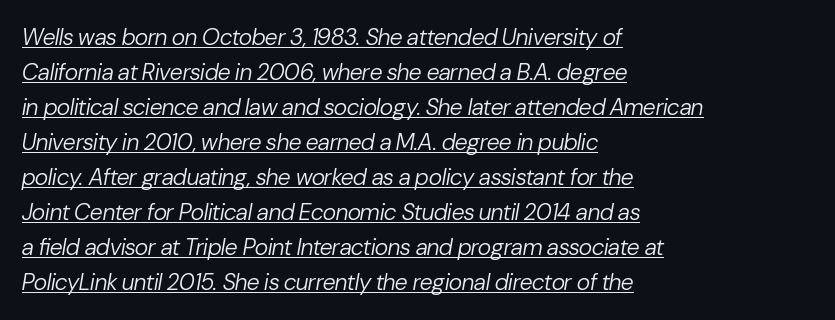
Horizontal bands of white between lines are of average thickness. Compared with ordinary roman type, these characters are visibly tilted. The weight would be labelled regular, book, light, or lighter still. The type is set solid horizontally, with unmodified tracking. Where is the straight margin? On the left. Caption: lettering with a line underneath.
